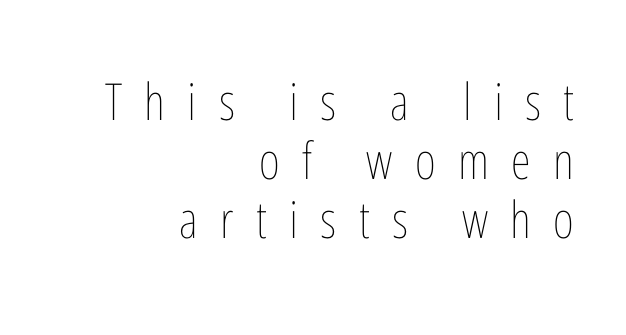
{"italic": "no", "bold": "no", "weight": "thin", "width": "condensed", "stroke_contrast": "low", "x_height": "medium", "monospaced": "no", "underline": "no", "align": "right", "line_spacing_ratio": 1.16, "letter_spacing": "wide", "letter_spacing_em": 0.44, "glyph_px": 51}
